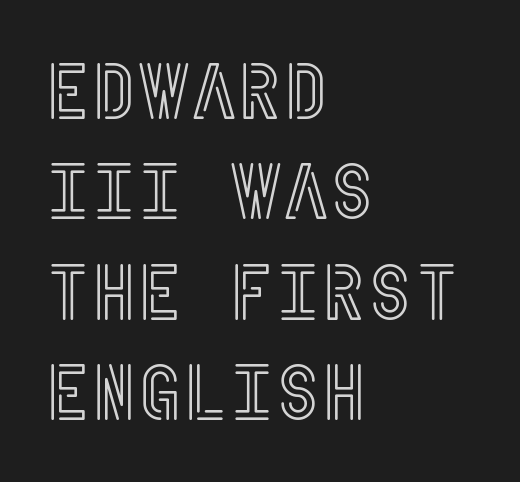
The image shows 79 px condensed type, upright; set left-aligned, normal line spacing (1.27x), normal letter spacing, not underlined; a large x-height.
